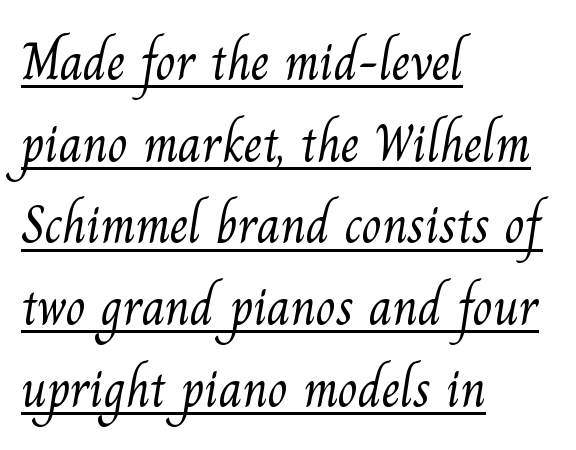
The image shows 52 px light serif type; set left-aligned, normal line spacing (1.57x), normal letter spacing, underlined; medium stroke contrast and a small x-height.
